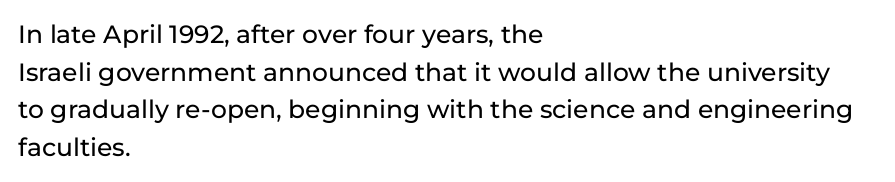
Q: Is the text italic (slanted)? A: No, it is upright.
Q: Is the text underlined? A: No.
Q: How is the paragraph aligned? A: Left-aligned.
Q: Is the spacing between letters normal or unusually wide? A: Normal.
Q: Is the spacing between lines tight, normal or loose? A: Normal.
